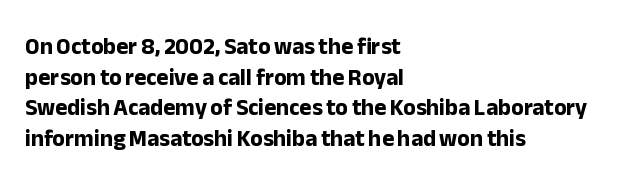
Q: Is the text bold? A: Yes.
Q: Is the text italic (slanted)? A: No, it is upright.
Q: Is the text underlined? A: No.
Q: How is the paragraph aligned? A: Left-aligned.
Q: Is the spacing between letters normal or unusually wide? A: Normal.
Q: Is the spacing between lines tight, normal or loose? A: Normal.
